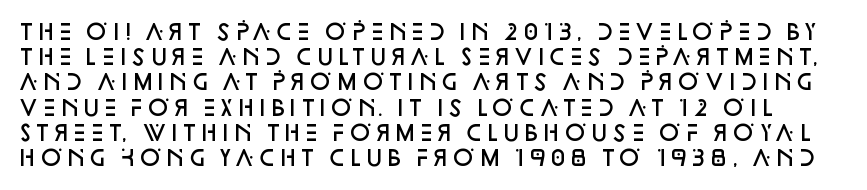
Q: Is the text bold? A: Semi-bold.
Q: Is the text italic (slanted)? A: No, it is upright.
Q: Is the text underlined? A: No.
Q: Is the spacing between letters normal or unusually wide? A: Normal.
